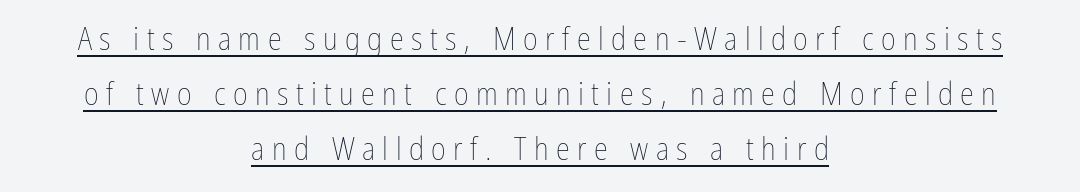
The letters advance in unequal steps, a hallmark of proportional type. Display-style spreading of the glyphs; the letterfit is very open. The cut favours lightness, reaching ordinary text weight at its darkest. This sample uses an upright cut, with every glyph sitting square on the baseline.
